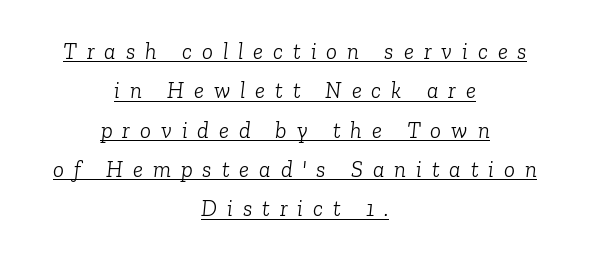
{"italic": "yes", "lean": "right", "slant_degrees": 6, "bold": "no", "underline": "yes", "align": "center", "line_spacing_ratio": 1.71, "letter_spacing": "wide", "letter_spacing_em": 0.43, "glyph_px": 23}
